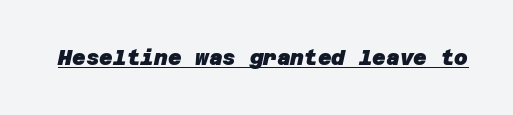
The image shows 21 px bold type; set normal letter spacing, underlined.
